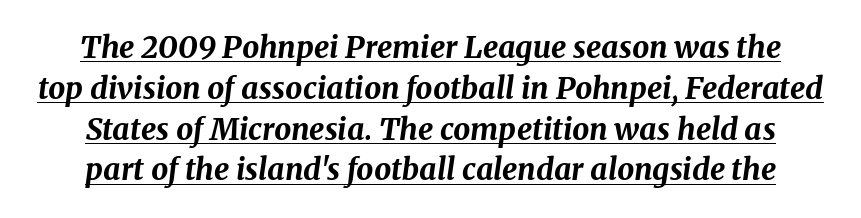
Q: Is the text bold? A: Yes.
Q: Is the text italic (slanted)? A: Yes, it leans right by about 8 degrees.
Q: Is the text underlined? A: Yes.
Q: Is the spacing between letters normal or unusually wide? A: Normal.
Q: Is the spacing between lines tight, normal or loose? A: Normal.
Q: Width (condensed, normal, or wide)? A: Normal.
Q: Stroke contrast? A: Medium.
Q: x-height? A: Medium.
Q: Monospaced? A: No.
